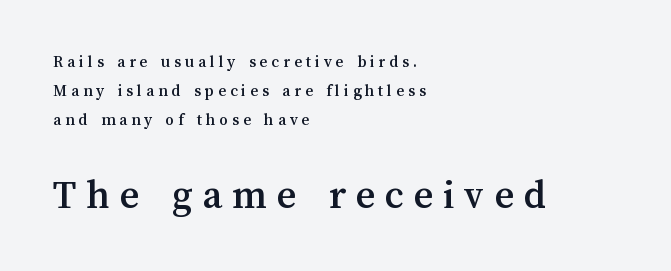
Teacher's note: observe the even left margin — that is flush-left alignment. Spacing verdict: proportional, widths tailored to each character. The designer gave the closing block more size than the opening block. These lines have a slow, spaced-out rhythm from letter to letter. Words float on clear page, feet unadorned.
